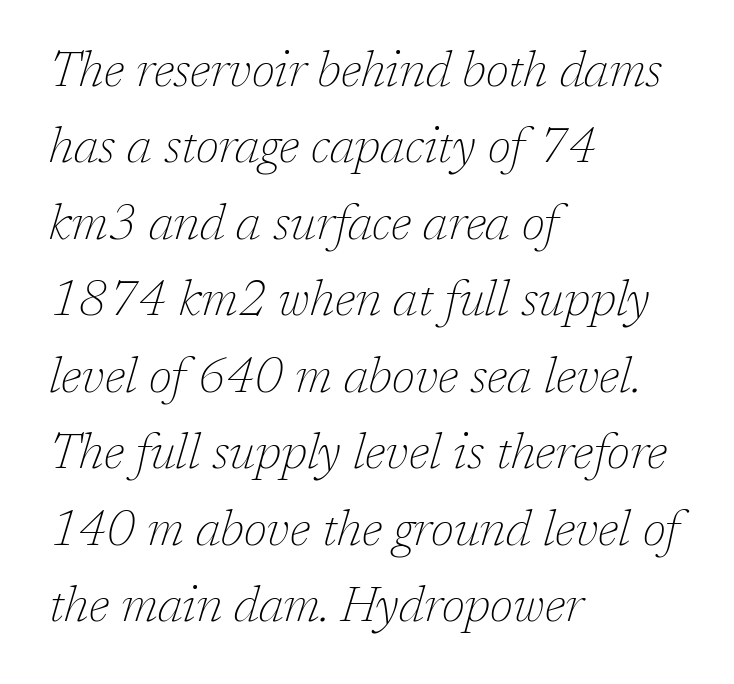
The font is comparable to plain body text, perhaps lighter. These lines are rendered in a variable-pitch font. A normal amount of white space separates one row of letters from the next. Type without underlining. These lines stack with their left ends in a neat column. Style check: oblique.
